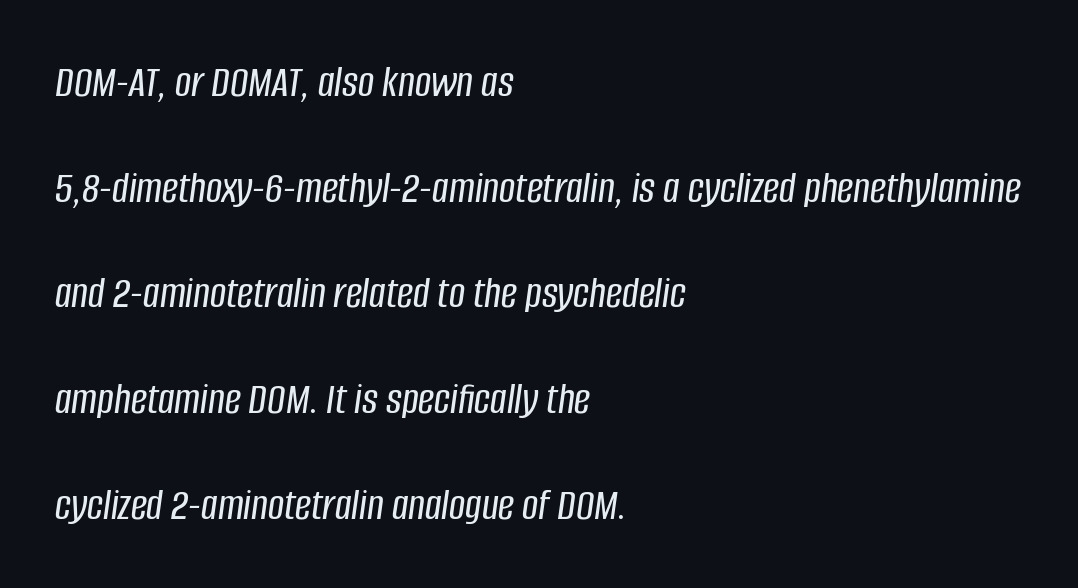
{"italic": "yes", "lean": "right", "slant_degrees": 8, "width": "condensed", "stroke_contrast": "low", "x_height": "large", "monospaced": "no", "underline": "no", "align": "left", "line_spacing": "loose", "line_spacing_ratio": 2.35, "letter_spacing": "normal", "letter_spacing_em": 0.0, "glyph_px": 45}
